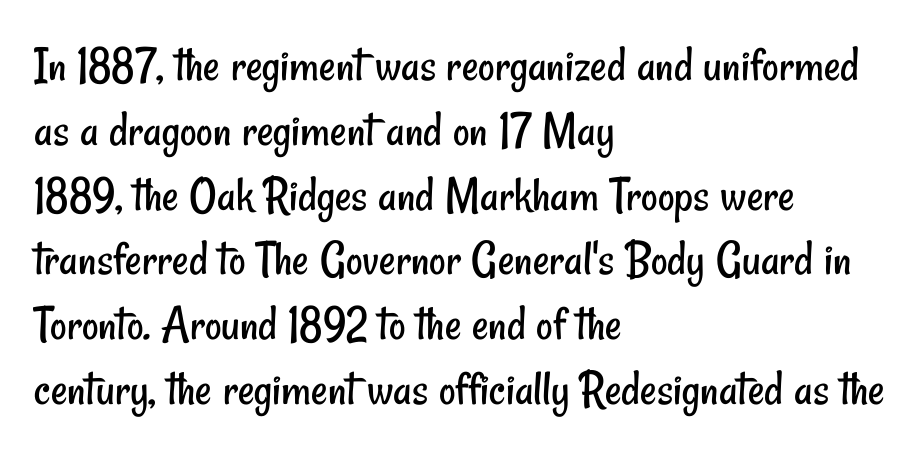
Q: Is the text bold? A: No.
Q: Is the typeface a serif or a sans-serif typeface? A: Sans-serif.
Q: Is the text underlined? A: No.
Q: How is the paragraph aligned? A: Left-aligned.
Q: Is the spacing between letters normal or unusually wide? A: Normal.
Q: Is the spacing between lines tight, normal or loose? A: Normal.
Q: Width (condensed, normal, or wide)? A: Condensed.
Q: Stroke contrast? A: Low.
Q: x-height? A: Small.
Q: Monospaced? A: No.
